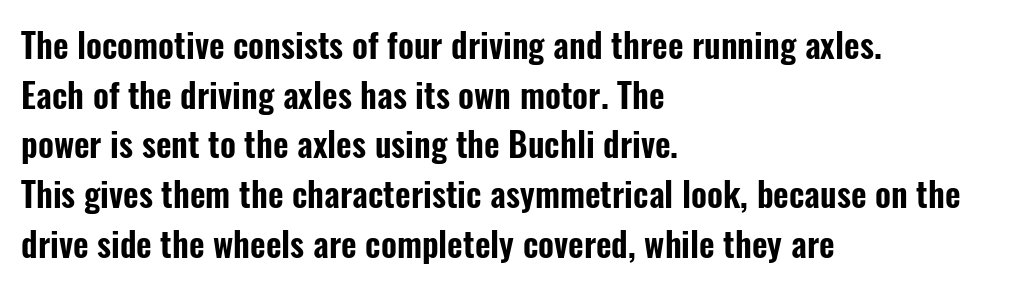
{"serif": "no", "italic": "no", "width": "condensed", "stroke_contrast": "low", "x_height": "medium", "monospaced": "no", "underline": "no", "align": "left", "line_spacing": "normal", "line_spacing_ratio": 1.46, "letter_spacing": "normal", "letter_spacing_em": 0.0, "glyph_px": 34}
